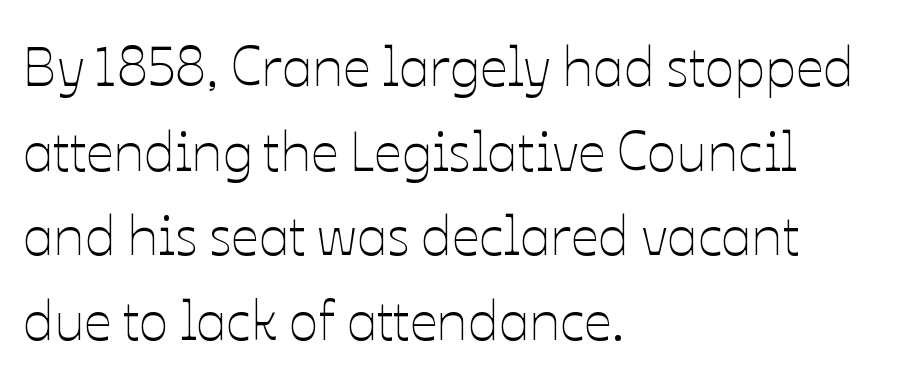
Q: Is the text bold? A: No.
Q: Is the text italic (slanted)? A: No, it is upright.
Q: Is the text underlined? A: No.
Q: How is the paragraph aligned? A: Left-aligned.
Q: Is the spacing between letters normal or unusually wide? A: Normal.
Q: Is the spacing between lines tight, normal or loose? A: Normal.
Q: Width (condensed, normal, or wide)? A: Normal.
Q: Stroke contrast? A: Low.
Q: x-height? A: Medium.
Q: Monospaced? A: No.
